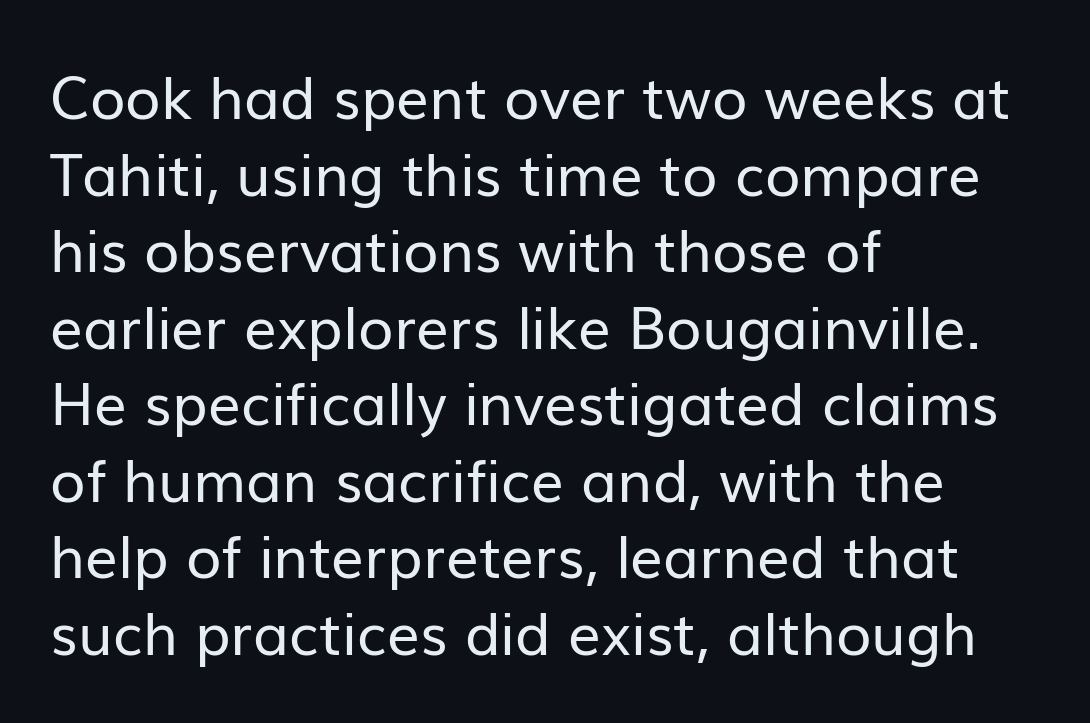
Q: Is the text bold? A: No.
Q: Is the text italic (slanted)? A: No, it is upright.
Q: Is the typeface a serif or a sans-serif typeface? A: Sans-serif.
Q: Is the text underlined? A: No.
Q: How is the paragraph aligned? A: Left-aligned.
Q: Is the spacing between letters normal or unusually wide? A: Normal.
Q: Is the spacing between lines tight, normal or loose? A: Normal.
Q: Width (condensed, normal, or wide)? A: Normal.
Q: Stroke contrast? A: Low.
Q: x-height? A: Medium.
Q: Monospaced? A: No.
